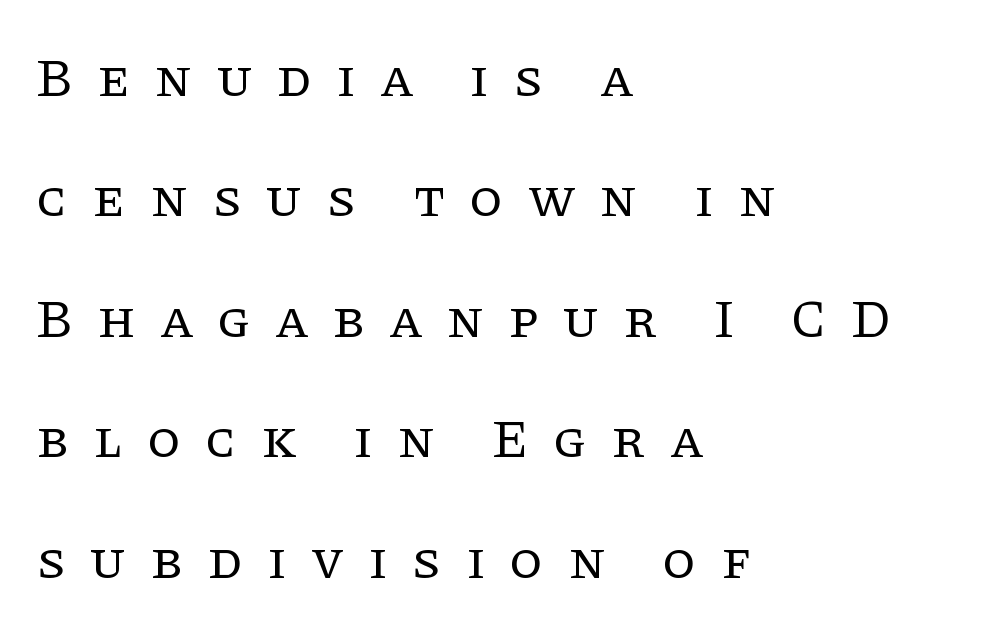
The image shows 54 px regular-weight serif type, upright; set left-aligned, loose line spacing (2.23x), unusually wide letter spacing (+0.45 em), not underlined; low stroke contrast and a large x-height.
